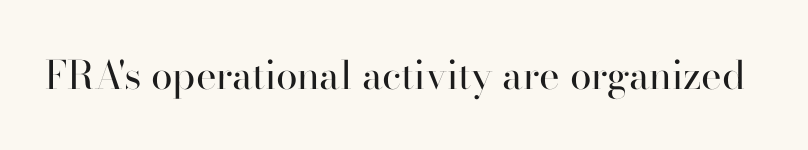
Quick note: not italic, upright. Lines of text with bare space underneath. You could call the tracking neutral — neither tight nor loose. These glyphs show unthickened strokes, regular width or finer. Is this a sans? No — the strokes have serifs. The face used here is proportionally spaced, like ordinary book or web type.
